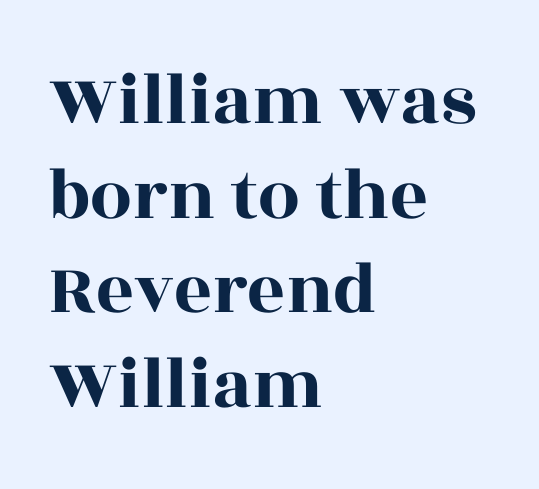
Default kerning and tracking; the words read as compact shapes. The letters advance in unequal steps, a hallmark of proportional type. The letters stand straight up with perfectly vertical stems. This rendering employs a face with finishing strokes, i.e., a serif.
